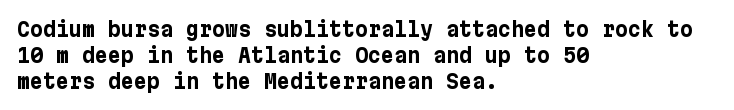
Q: Is the text bold? A: Yes.
Q: Is the text italic (slanted)? A: No, it is upright.
Q: Is the text underlined? A: No.
Q: How is the paragraph aligned? A: Left-aligned.
Q: Is the spacing between letters normal or unusually wide? A: Normal.
Q: Is the spacing between lines tight, normal or loose? A: Normal.
